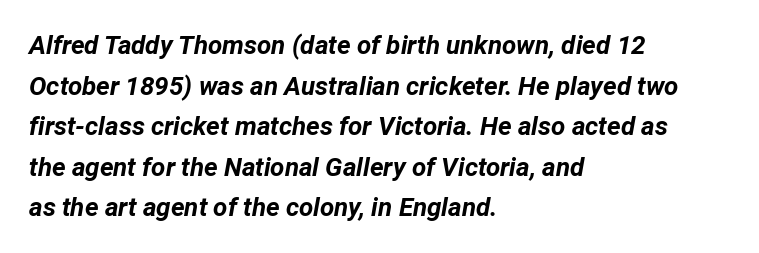
Q: Is the text bold? A: Yes.
Q: Is the text italic (slanted)? A: Yes, it leans right by about 12 degrees.
Q: Is the text underlined? A: No.
Q: How is the paragraph aligned? A: Left-aligned.
Q: Is the spacing between letters normal or unusually wide? A: Normal.
Q: Is the spacing between lines tight, normal or loose? A: Normal.
